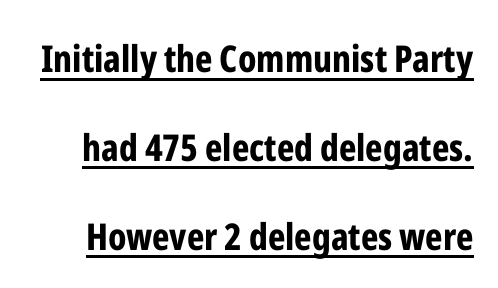
Notice how a bar underscores the lettering throughout. Character widths vary here, with narrow letters taking less room than wide ones. These words are printed bold, with thick strokes throughout. A roman cut, with each character standing at attention.
